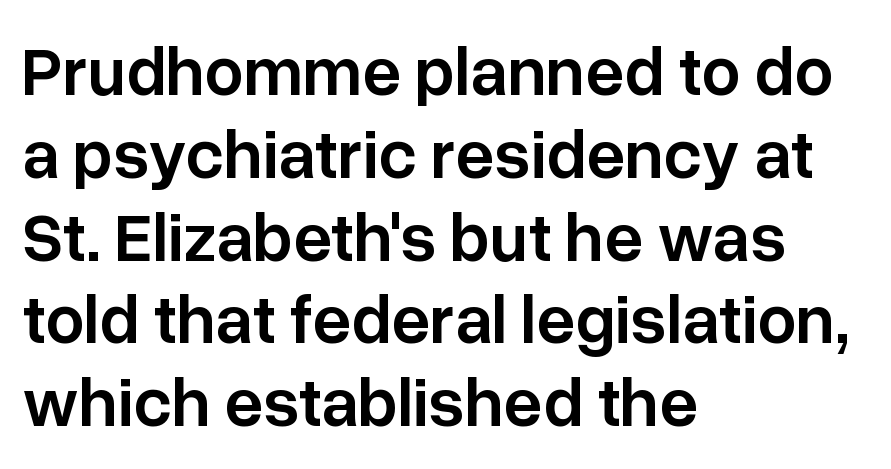
{"serif": "no", "italic": "no", "bold": "semi", "weight": "semibold", "width": "normal", "stroke_contrast": "low", "x_height": "medium", "monospaced": "no", "underline": "no", "align": "left", "line_spacing_ratio": 1.2, "letter_spacing": "normal", "letter_spacing_em": 0.0, "glyph_px": 69}
